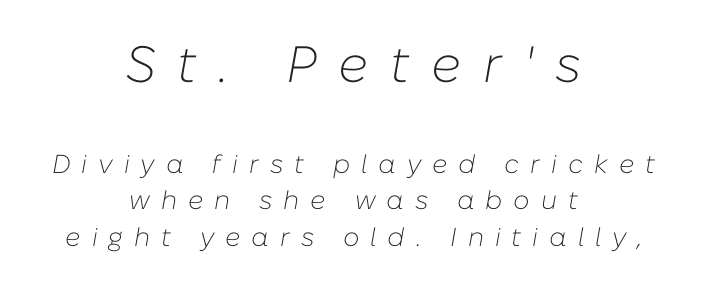
A quiet, ordinary-to-light weight characterises the typeface. Successive baselines arrive at the customary interval. Compared with a flush-left layout, this one balances lines on the center instead. Note the varied advance widths — an 'i' is clearly narrower than an 'm'.
